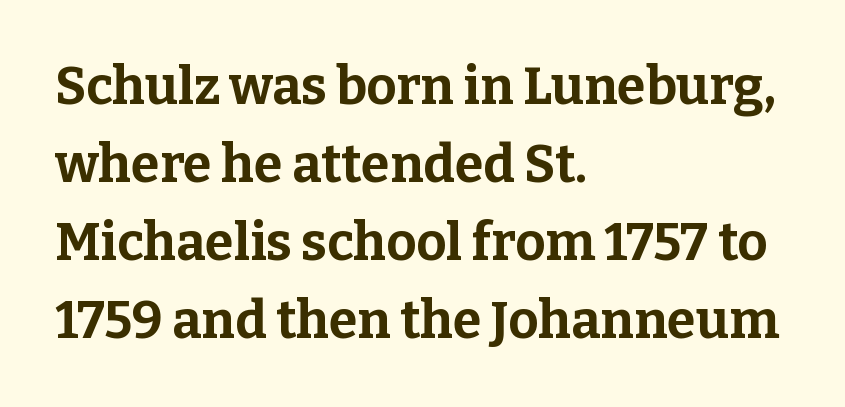
Unlike italic type, these characters show no tilt at all. Stroke terminals: seriffed. Vertical spacing — default. Reading down the block, your eye returns to a fixed left position each line. Do the characters align in a grid? No, the font is proportional.
